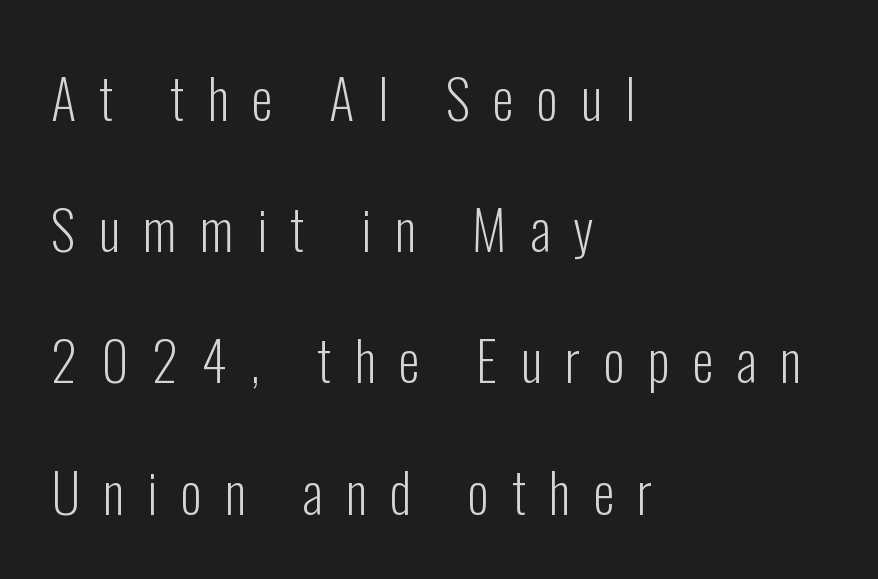
Q: Is the text bold? A: No.
Q: Is the text italic (slanted)? A: No, it is upright.
Q: Is the typeface a serif or a sans-serif typeface? A: Sans-serif.
Q: Is the text underlined? A: No.
Q: How is the paragraph aligned? A: Left-aligned.
Q: Is the spacing between letters normal or unusually wide? A: Unusually wide.
Q: Is the spacing between lines tight, normal or loose? A: Loose.
Q: Width (condensed, normal, or wide)? A: Condensed.
Q: Stroke contrast? A: Low.
Q: x-height? A: Medium.
Q: Monospaced? A: No.
